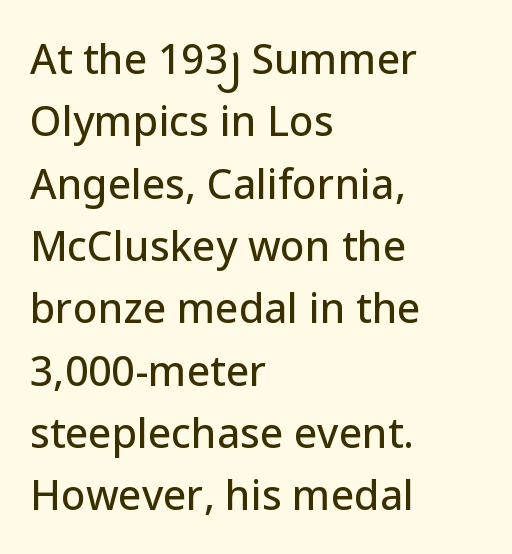
Q: Is the text italic (slanted)? A: No, it is upright.
Q: Is the typeface a serif or a sans-serif typeface? A: Sans-serif.
Q: Is the text underlined? A: No.
Q: How is the paragraph aligned? A: Left-aligned.
Q: Is the spacing between letters normal or unusually wide? A: Normal.
Q: Is the spacing between lines tight, normal or loose? A: Normal.
Q: Width (condensed, normal, or wide)? A: Normal.
Q: Stroke contrast? A: Low.
Q: x-height? A: Medium.
Q: Monospaced? A: No.
